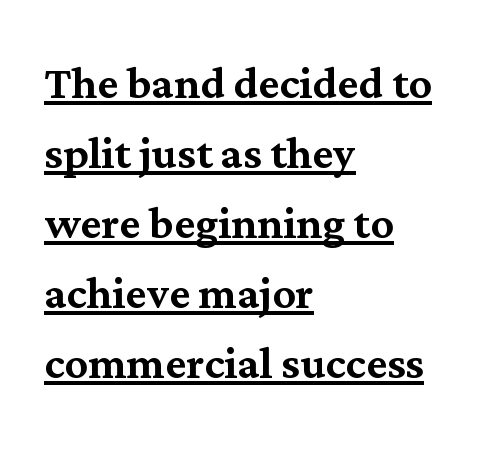
The image shows 57 px serif type, upright; set left-aligned, line spacing 1.23x, normal letter spacing, underlined; medium stroke contrast and a medium x-height.
